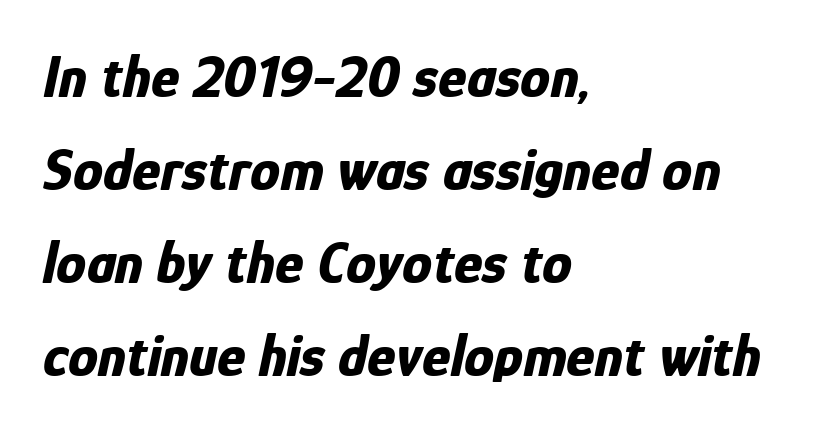
This sample keeps an unexceptional amount of space between lines. Left-aligned paragraph, ragged on the right. You could call the tracking neutral — neither tight nor loose. Varying glyph widths throughout — classic text-font behaviour. The space beneath each line is pristine and unruled.
